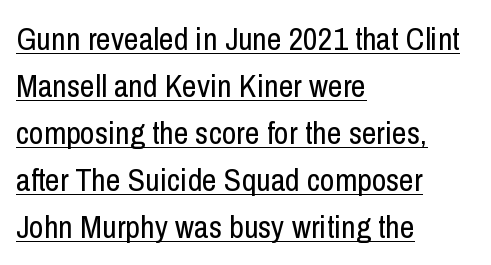
{"serif": "no", "italic": "no", "bold": "no", "weight": "regular", "width": "condensed", "stroke_contrast": "low", "x_height": "medium", "monospaced": "no", "underline": "yes", "align": "left", "line_spacing": "normal", "line_spacing_ratio": 1.47, "letter_spacing": "normal", "letter_spacing_em": 0.0, "glyph_px": 32}
